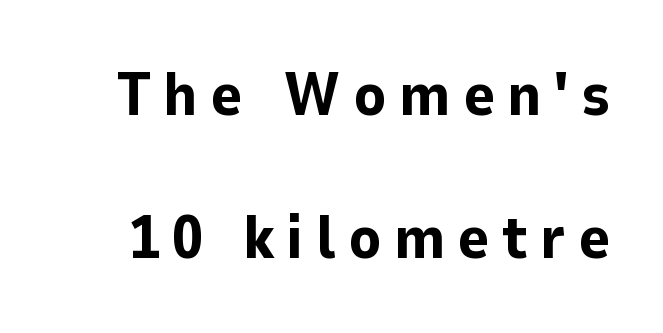
The image shows 61 px bold sans-serif type, upright; set loose line spacing (2.34x), unusually wide letter spacing (+0.2 em), not underlined; low stroke contrast and a medium x-height.
